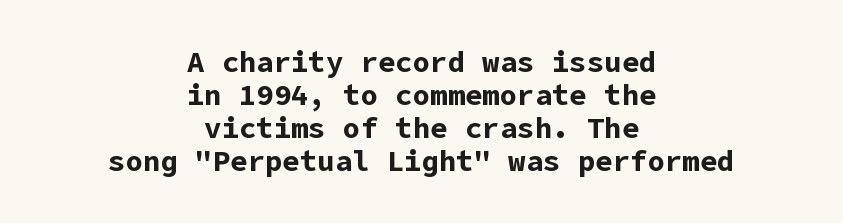
The image shows 29 px bold sans-serif type, upright; set centered, tight line spacing (1.14x), normal letter spacing, not underlined; low stroke contrast and a medium x-height.
